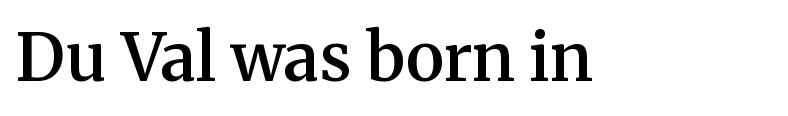
{"serif": "yes", "italic": "no", "bold": "semi", "weight": "semibold", "width": "normal", "stroke_contrast": "medium", "x_height": "medium", "monospaced": "no", "underline": "no", "letter_spacing": "normal", "letter_spacing_em": 0.0, "glyph_px": 66}
